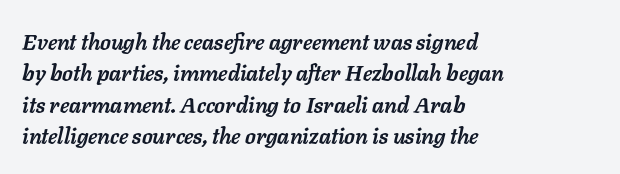
In terms of leading, this rendering sits right in the middle. Would a proofreader flag this as italicized? Yes. Typeset ragged right — the left edge is the straight one. Plenty of ink on the page — the face is bold. A clean baseline with only descenders dipping below it. Glyph-to-glyph distance matches everyday printed text.
